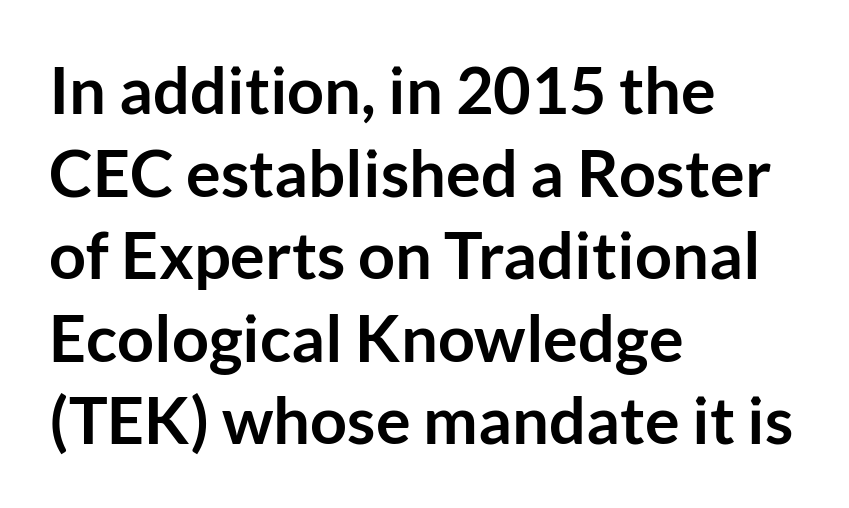
Descenders hang freely into open space. Notice how descenders clear the ascenders below comfortably — that's standard leading. Notice how the passage keeps a crisp vertical edge on the left only. The strokes are fattened all the way to bold. This rendering leaves character spacing at its baseline value. Looks like regular typesetting: each glyph gets only the width it needs.
